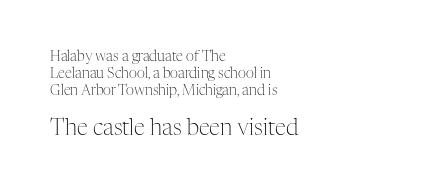
Typesetter's note — lower block bumped up in size, upper block left smaller. No extra tracking has been applied to these lines. Words float on clear page, feet unadorned. Visually the block forms a straight wall on the left and a jagged coastline on the right.
